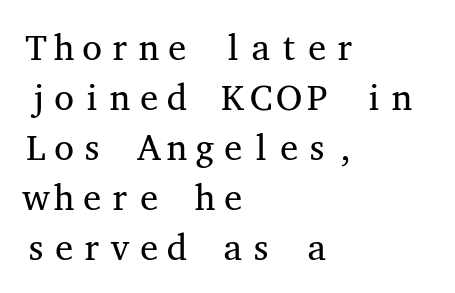
The image shows 36 px regular-weight, wide serif type, upright, monospaced; set left-aligned, normal line spacing (1.39x), normal letter spacing, not underlined; medium stroke contrast and a medium x-height.
